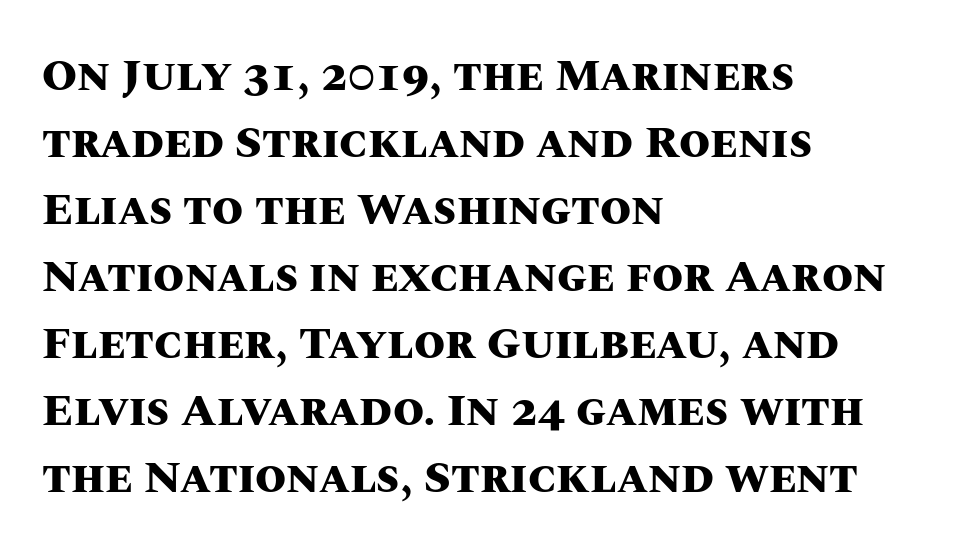
The space between consecutive lines is moderate. Nope, not italic — everything's standing straight. The rendering keeps characters at their native spacing. Every letter is thick-stroked: bold, no question. The zone under the glyphs is completely vacant. Typeset ragged right — the left edge is the straight one.
